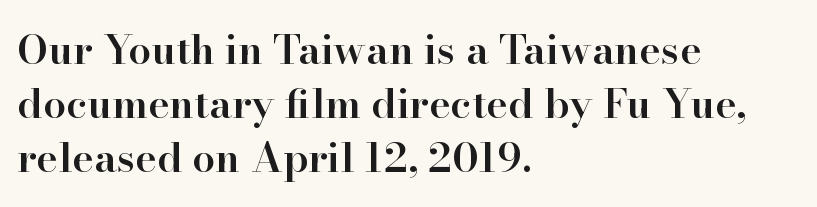
{"serif": "yes", "italic": "no", "bold": "semi", "weight": "semibold", "width": "normal", "stroke_contrast": "high", "x_height": "small", "monospaced": "no", "underline": "no", "align": "left", "line_spacing": "normal", "line_spacing_ratio": 1.32, "letter_spacing": "normal", "letter_spacing_em": 0.0, "glyph_px": 41}
